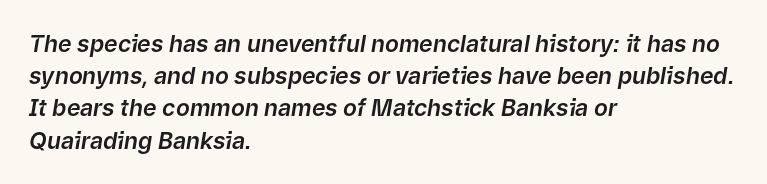
{"italic": "yes", "lean": "right", "slant_degrees": 9, "underline": "no", "align": "left", "line_spacing": "normal", "line_spacing_ratio": 1.4, "letter_spacing": "normal", "letter_spacing_em": 0.0, "glyph_px": 23}
